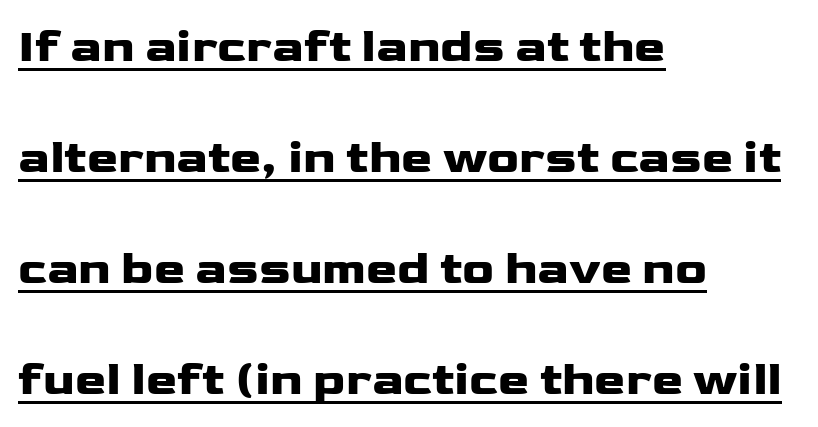
Q: Is the text bold? A: Yes.
Q: Is the text italic (slanted)? A: No, it is upright.
Q: Is the typeface a serif or a sans-serif typeface? A: Sans-serif.
Q: Is the text underlined? A: Yes.
Q: How is the paragraph aligned? A: Left-aligned.
Q: Is the spacing between letters normal or unusually wide? A: Normal.
Q: Is the spacing between lines tight, normal or loose? A: Loose.
Q: Width (condensed, normal, or wide)? A: Wide.
Q: Stroke contrast? A: Low.
Q: x-height? A: Medium.
Q: Monospaced? A: No.
